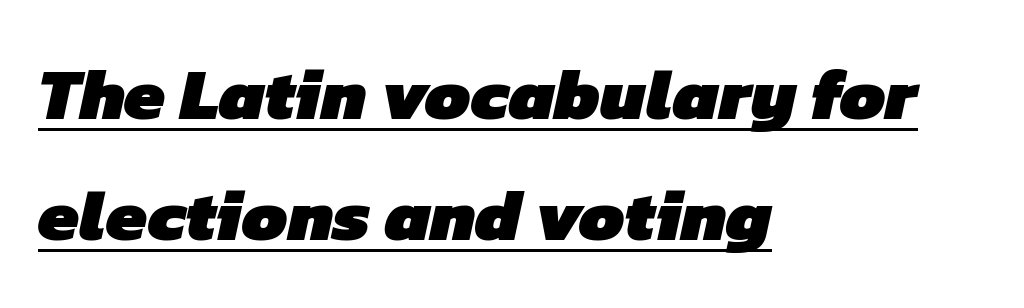
The image shows 73 px heavy sans-serif type; set left-aligned, normal line spacing (1.66x), normal letter spacing, underlined; low stroke contrast and a medium x-height.
